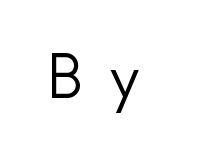
The image shows 60 px regular-weight sans-serif type, upright; set unusually wide letter spacing (+0.49 em), not underlined; a small x-height.
